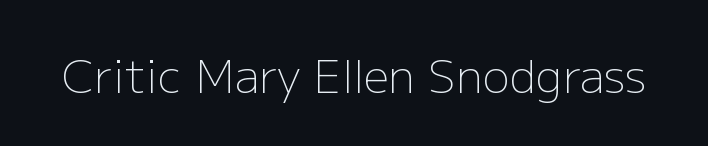
Q: Is the text bold? A: No.
Q: Is the text italic (slanted)? A: No, it is upright.
Q: Is the typeface a serif or a sans-serif typeface? A: Sans-serif.
Q: Is the text underlined? A: No.
Q: Is the spacing between letters normal or unusually wide? A: Normal.
Q: Width (condensed, normal, or wide)? A: Normal.
Q: Stroke contrast? A: Low.
Q: x-height? A: Medium.
Q: Monospaced? A: No.
